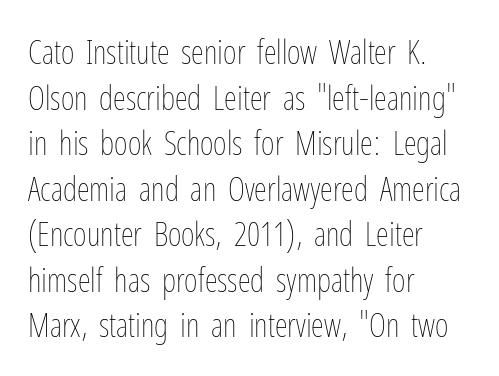
The baseline area is clear. These lines stack with their left ends in a neat column. Heft: none added — not bold. Nope, not italic — everything's standing straight. The face used here is proportionally spaced, like ordinary book or web type. Spacing between characters is what you'd get straight out of the box.
